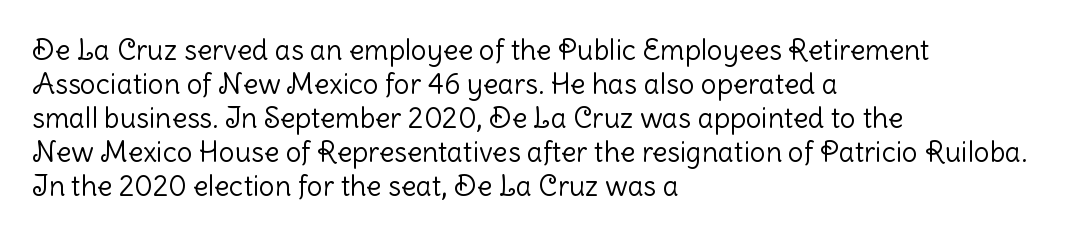
The image shows 28 px light sans-serif type, upright; set left-aligned, line spacing 1.21x, normal letter spacing, not underlined; low stroke contrast and a medium x-height.
